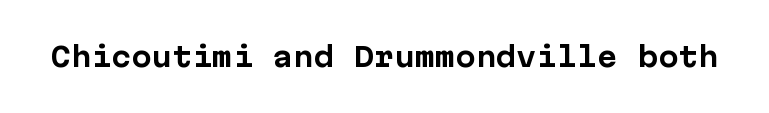
Q: Is the text bold? A: Yes.
Q: Is the text italic (slanted)? A: No, it is upright.
Q: Is the text underlined? A: No.
Q: Is the spacing between letters normal or unusually wide? A: Normal.
